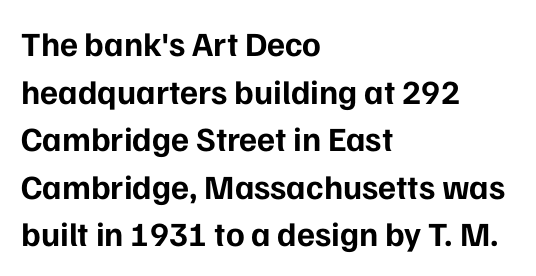
The image shows 34 px bold sans-serif type, upright; set left-aligned, normal line spacing (1.4x), normal letter spacing, not underlined; low stroke contrast and a medium x-height.
